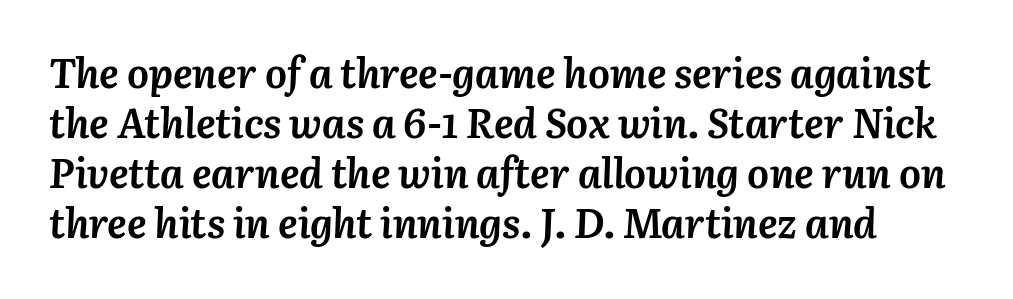
{"italic": "yes", "lean": "right", "slant_degrees": 3, "bold": "yes", "weight": "semibold", "width": "normal", "stroke_contrast": "medium", "x_height": "medium", "monospaced": "no", "underline": "no", "line_spacing_ratio": 1.22, "letter_spacing": "normal", "letter_spacing_em": 0.0, "glyph_px": 41}
